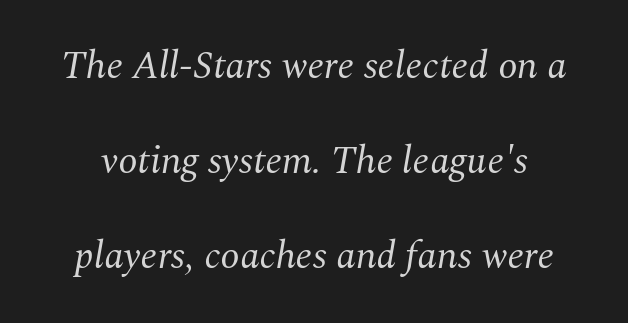
The image shows 39 px regular-weight serif type, italic (leaning right); set loose line spacing (2.43x), normal letter spacing, not underlined; medium stroke contrast and a medium x-height.
